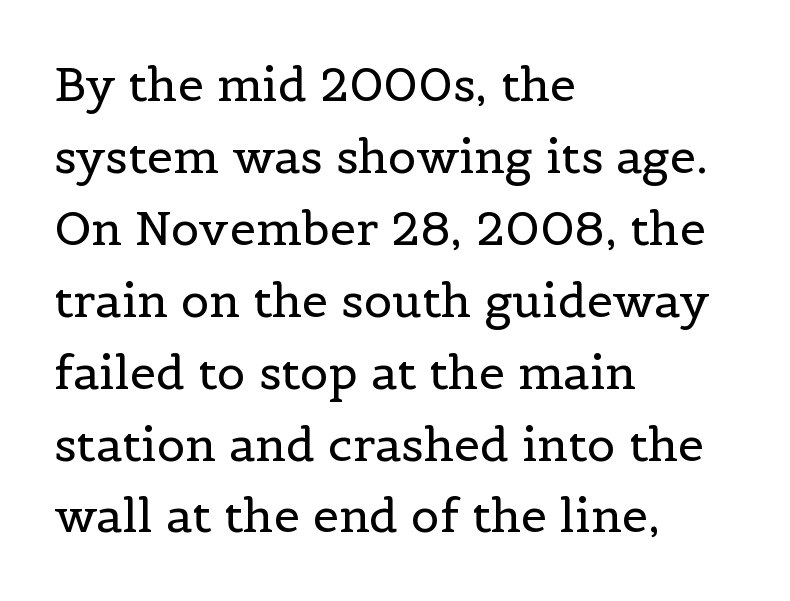
Q: Is the text bold? A: No.
Q: Is the text italic (slanted)? A: No, it is upright.
Q: Is the typeface a serif or a sans-serif typeface? A: Serif.
Q: Is the text underlined? A: No.
Q: How is the paragraph aligned? A: Left-aligned.
Q: Is the spacing between letters normal or unusually wide? A: Normal.
Q: Is the spacing between lines tight, normal or loose? A: Normal.
Q: Width (condensed, normal, or wide)? A: Normal.
Q: x-height? A: Medium.
Q: Monospaced? A: No.
